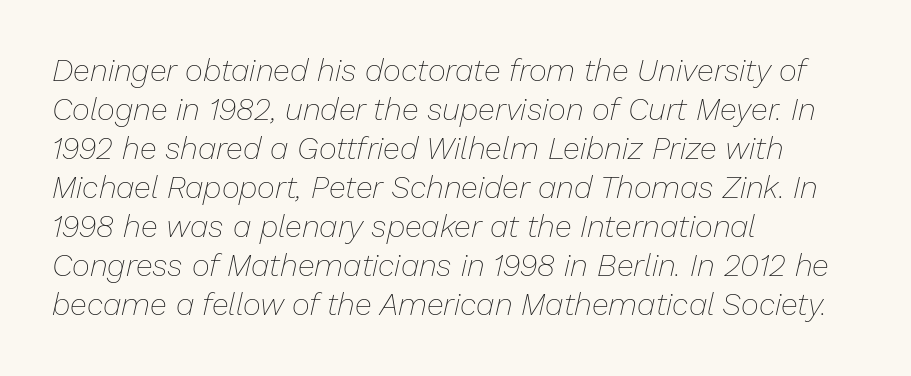
Think of a printed novel: that variable character pitch is what you see here. The weight would be labelled regular, book, light, or lighter still. Anything drawn beneath the words? Only blank space. These lines sit exactly where default settings would place them.
